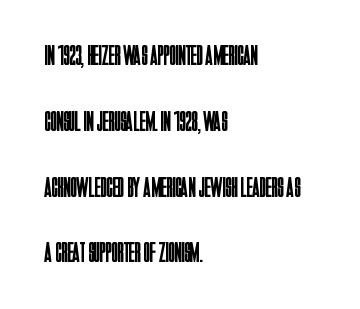
The image shows 28 px regular-weight, condensed sans-serif type, upright; set left-aligned, loose line spacing (2.35x), normal letter spacing, not underlined; low stroke contrast and a large x-height.
